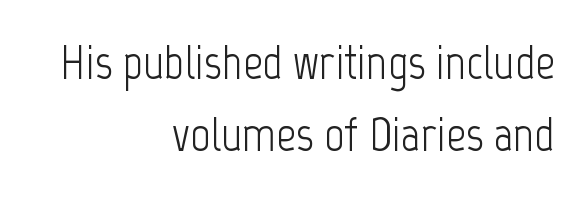
You can tell it's not italic because the verticals are truly vertical. The letters advance in unequal steps, a hallmark of proportional type. The typeface has the unassuming heft of standard copy or less. Nobody drew a line under any word here. The passage shown has conventional tracking throughout.
